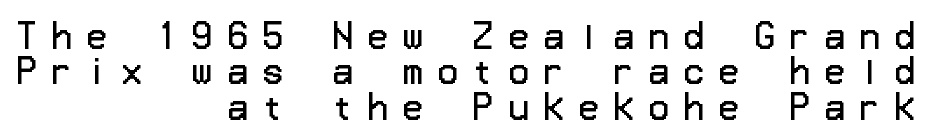
Q: Is the text bold? A: No.
Q: Is the text italic (slanted)? A: No, it is upright.
Q: Is the typeface a serif or a sans-serif typeface? A: Sans-serif.
Q: Is the text underlined? A: No.
Q: How is the paragraph aligned? A: Right-aligned.
Q: Is the spacing between letters normal or unusually wide? A: Unusually wide.
Q: Is the spacing between lines tight, normal or loose? A: Tight.
Q: Width (condensed, normal, or wide)? A: Normal.
Q: Stroke contrast? A: Low.
Q: x-height? A: Medium.
